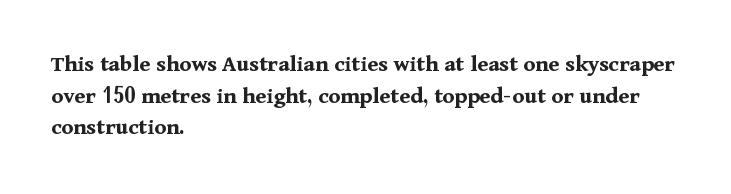
Q: Is the text bold? A: Yes.
Q: Is the text italic (slanted)? A: No, it is upright.
Q: Is the text underlined? A: No.
Q: How is the paragraph aligned? A: Left-aligned.
Q: Is the spacing between letters normal or unusually wide? A: Normal.
Q: Is the spacing between lines tight, normal or loose? A: Normal.
